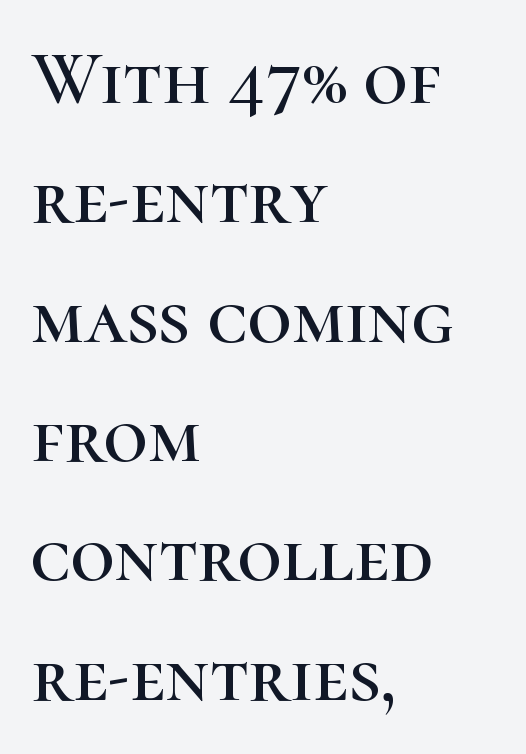
Each row of text sits above clean, open space. Default kerning and tracking; the words read as compact shapes. If you drew a line through each stem, it would be perfectly vertical. One glance says typical: line gaps are just what's usual. Here the designer chose a conventional face with non-uniform glyph widths. Left-aligned paragraph, ragged on the right.
